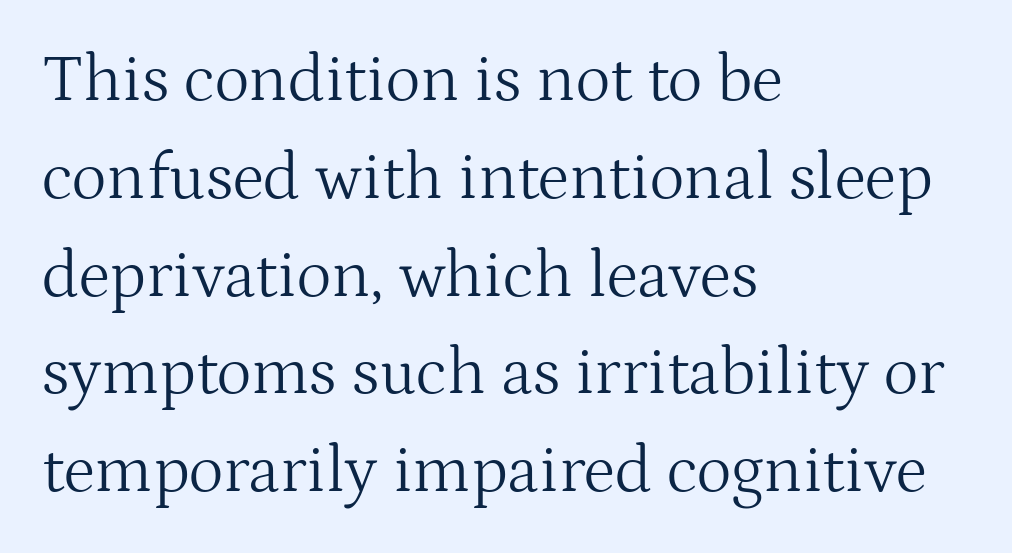
The image shows 67 px light serif type, upright; set left-aligned, normal line spacing (1.46x), normal letter spacing, not underlined; medium stroke contrast and a medium x-height.
